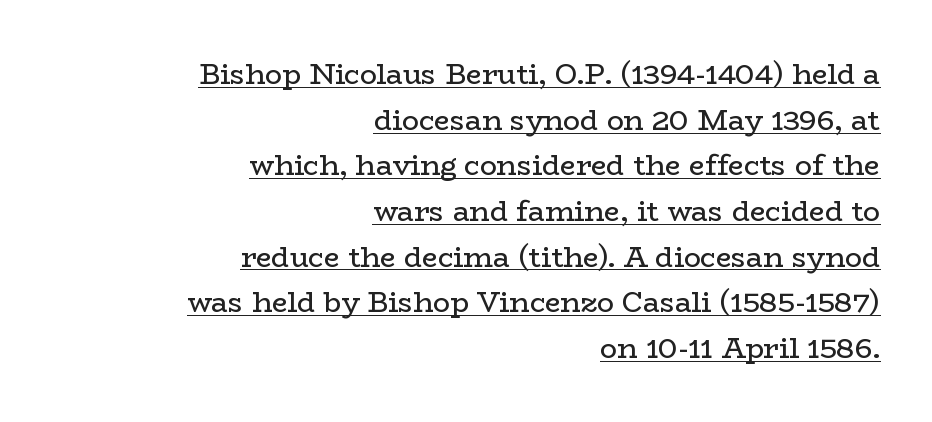
{"serif": "yes", "italic": "no", "bold": "no", "weight": "regular", "width": "wide", "stroke_contrast": "low", "x_height": "medium", "monospaced": "no", "underline": "yes", "align": "right", "line_spacing": "normal", "line_spacing_ratio": 1.63, "letter_spacing": "normal", "letter_spacing_em": 0.0, "glyph_px": 28}
